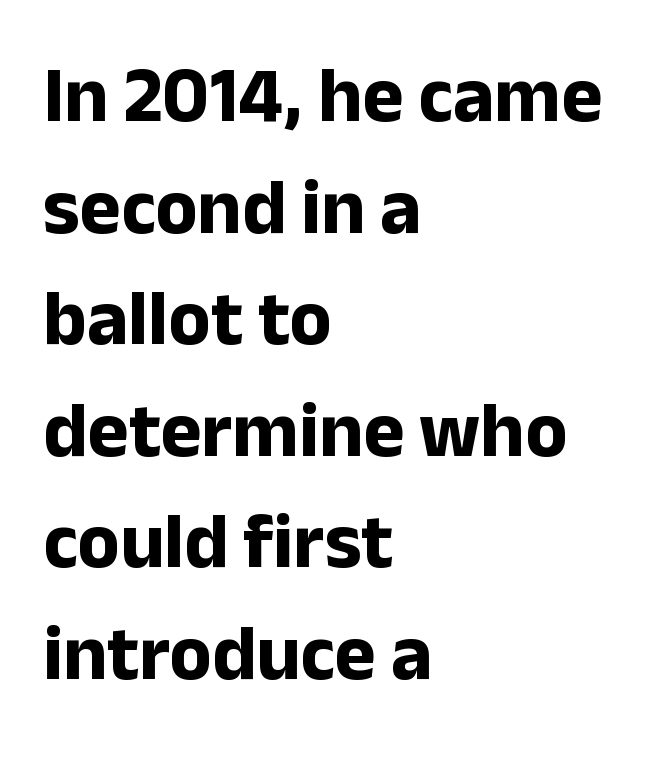
The image shows 78 px bold sans-serif type, upright; set left-aligned, normal line spacing (1.43x), normal letter spacing, not underlined; low stroke contrast and a medium x-height.
